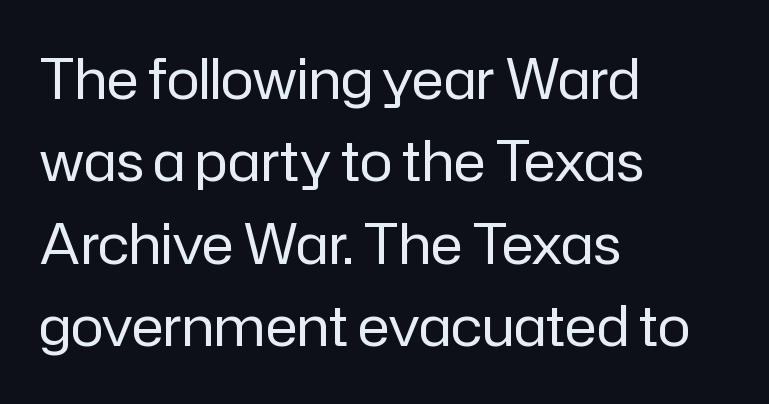
Q: Is the text bold? A: No.
Q: Is the text italic (slanted)? A: No, it is upright.
Q: Is the typeface a serif or a sans-serif typeface? A: Sans-serif.
Q: Is the text underlined? A: No.
Q: How is the paragraph aligned? A: Left-aligned.
Q: Is the spacing between letters normal or unusually wide? A: Normal.
Q: Is the spacing between lines tight, normal or loose? A: Normal.
Q: Width (condensed, normal, or wide)? A: Normal.
Q: Stroke contrast? A: Low.
Q: x-height? A: Medium.
Q: Monospaced? A: No.
